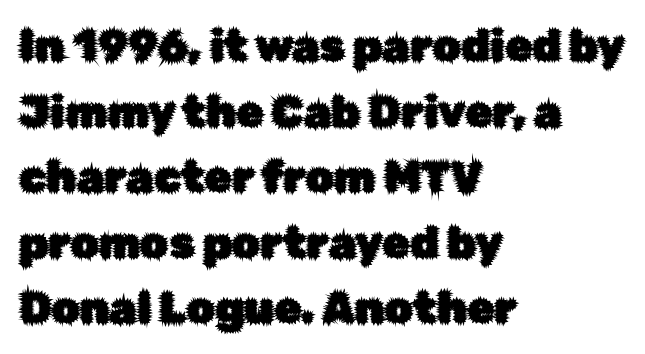
Q: Is the text italic (slanted)? A: No, it is upright.
Q: Is the typeface a serif or a sans-serif typeface? A: Sans-serif.
Q: Is the text underlined? A: No.
Q: How is the paragraph aligned? A: Left-aligned.
Q: Is the spacing between letters normal or unusually wide? A: Normal.
Q: Is the spacing between lines tight, normal or loose? A: Normal.
Q: Width (condensed, normal, or wide)? A: Normal.
Q: Stroke contrast? A: Low.
Q: x-height? A: Medium.
Q: Monospaced? A: No.
